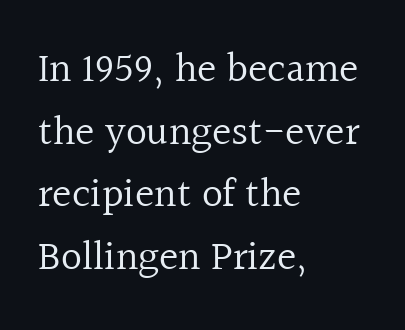
The image shows 41 px regular-weight serif type, upright; set left-aligned, normal line spacing (1.53x), normal letter spacing, not underlined; a medium x-height.
